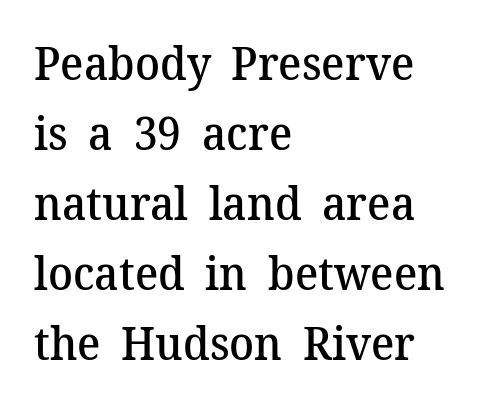
Students, this is semibold: more ink than regular, less than bold. The horizontal fit of the characters is conventional and even. Quick note: not italic, upright. One-word summary of the alignment: left. The rows are spaced the way most documents space them.
